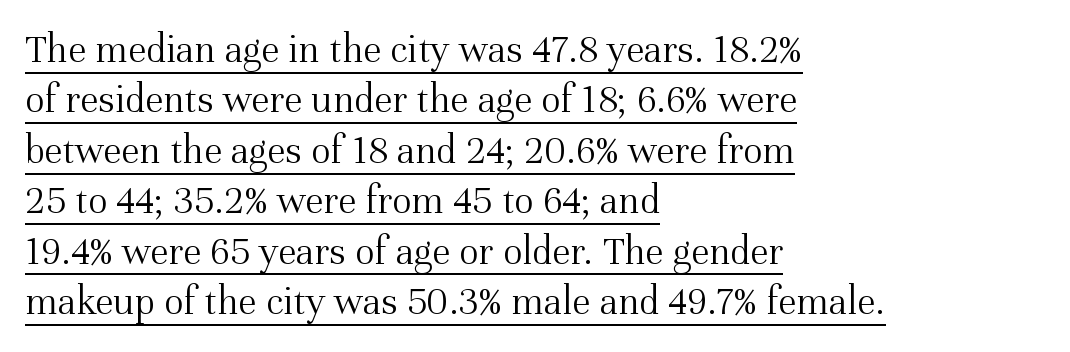
The passage is arranged the way most books set body copy — flush left. Posture: upright roman. Varying glyph widths throughout — classic text-font behaviour. Short note: letters normally spaced.
